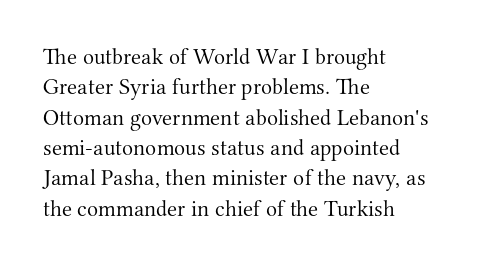
The image shows 23 px text type, upright; set left-aligned, normal line spacing (1.32x), normal letter spacing, not underlined.
